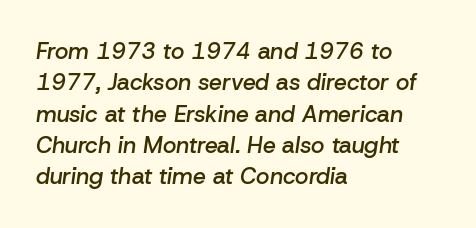
The image shows 23 px text type, italic (leaning right); set left-aligned, normal line spacing (1.36x), normal letter spacing, not underlined.
